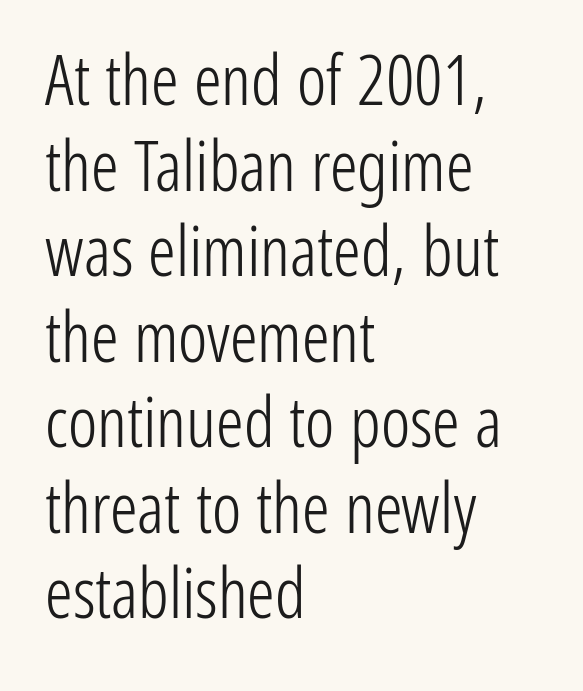
{"serif": "no", "italic": "no", "bold": "no", "weight": "light", "width": "condensed", "stroke_contrast": "low", "x_height": "medium", "monospaced": "no", "underline": "no", "align": "left", "line_spacing_ratio": 1.24, "letter_spacing": "normal", "letter_spacing_em": 0.0, "glyph_px": 69}
